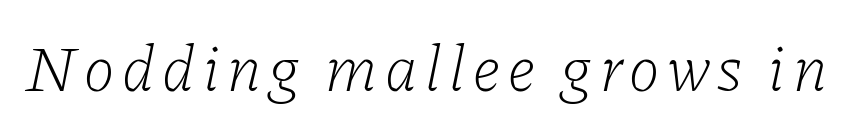
The image shows 65 px light serif type, italic (leaning right); set not underlined; low stroke contrast and a medium x-height.
